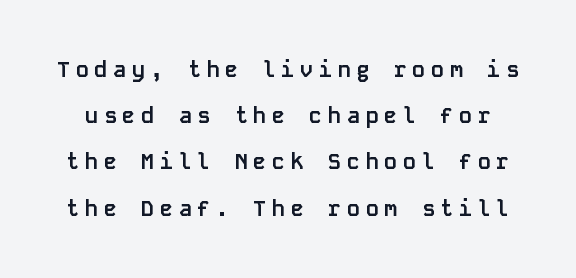
Q: Is the text bold? A: Yes.
Q: Is the text italic (slanted)? A: No, it is upright.
Q: Is the text underlined? A: No.
Q: Is the spacing between letters normal or unusually wide? A: Unusually wide.
Q: Is the spacing between lines tight, normal or loose? A: Loose.
